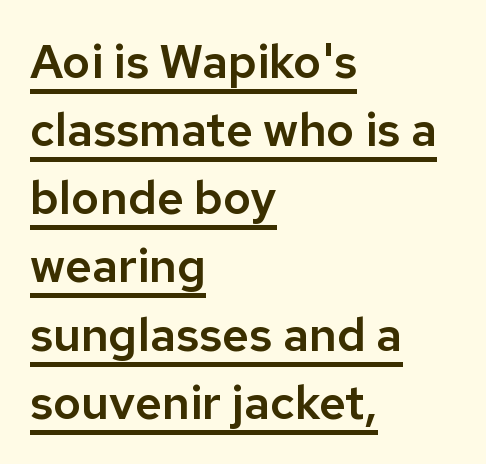
The type family on display is of the sans-serif kind. If you drew a ruler down the left edge, every line would touch it. When letters stand straight like this, we call the style roman or upright. The horizontal fit of the characters is conventional and even.
